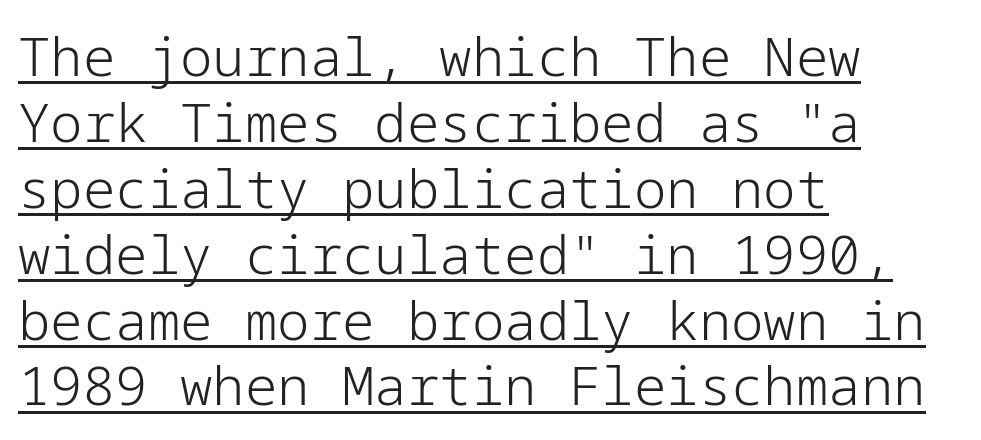
Each line of the rendering has a horizontal stroke beneath the glyphs. Check where the strokes stop: nothing finishes them off — pure sans. Inter-character spacing is left at the font's built-in metrics. The type sits square on the baseline with zero lean.
